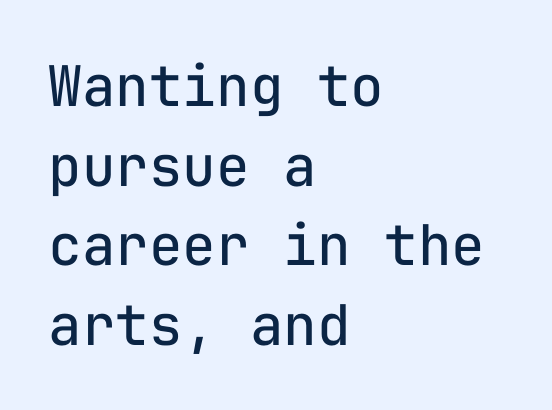
Q: Is the text bold? A: No.
Q: Is the text italic (slanted)? A: No, it is upright.
Q: Is the typeface a serif or a sans-serif typeface? A: Sans-serif.
Q: Is the text underlined? A: No.
Q: How is the paragraph aligned? A: Left-aligned.
Q: Is the spacing between letters normal or unusually wide? A: Normal.
Q: Is the spacing between lines tight, normal or loose? A: Normal.
Q: Width (condensed, normal, or wide)? A: Normal.
Q: Stroke contrast? A: Low.
Q: x-height? A: Medium.
Q: Monospaced? A: Yes.
